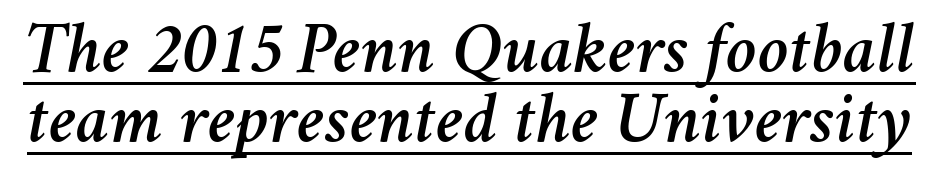
{"italic": "yes", "lean": "right", "slant_degrees": 11, "width": "normal", "stroke_contrast": "medium", "x_height": "medium", "monospaced": "no", "underline": "yes", "line_spacing": "tight", "line_spacing_ratio": 0.95, "letter_spacing": "normal", "letter_spacing_em": 0.0, "glyph_px": 74}
